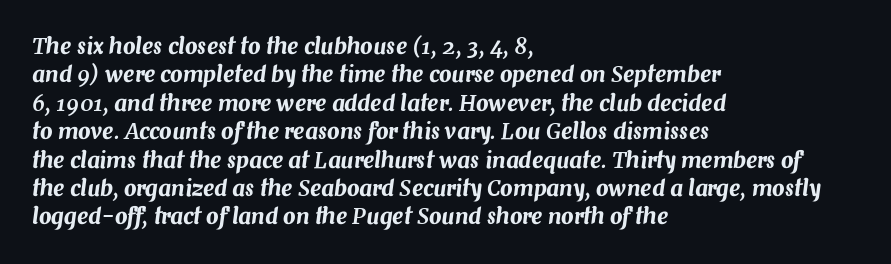
The image shows 22 px text type, italic (leaning right); set left-aligned, normal line spacing (1.29x), normal letter spacing, not underlined.
